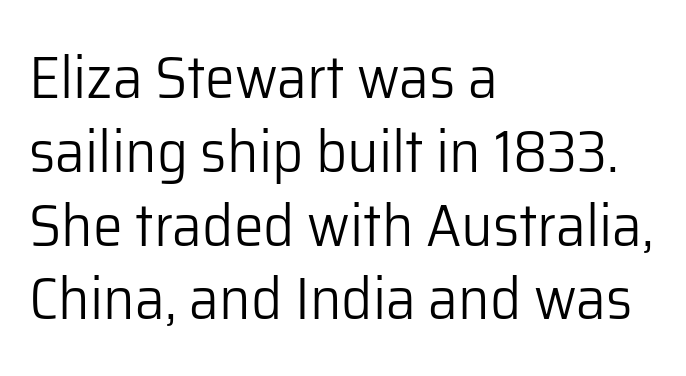
The image shows 60 px light sans-serif type, upright; set left-aligned, line spacing 1.23x, normal letter spacing, not underlined; low stroke contrast and a medium x-height.
